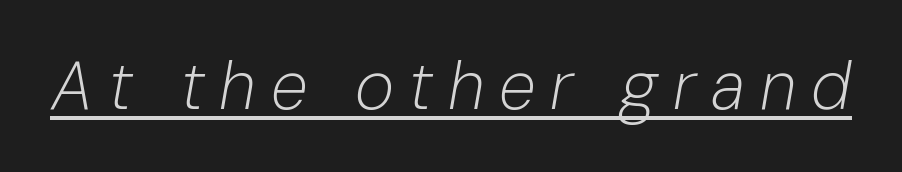
{"italic": "yes", "lean": "right", "slant_degrees": 10, "bold": "no", "weight": "light", "width": "normal", "stroke_contrast": "low", "x_height": "medium", "monospaced": "no", "underline": "yes", "letter_spacing": "wide", "letter_spacing_em": 0.22, "glyph_px": 67}
